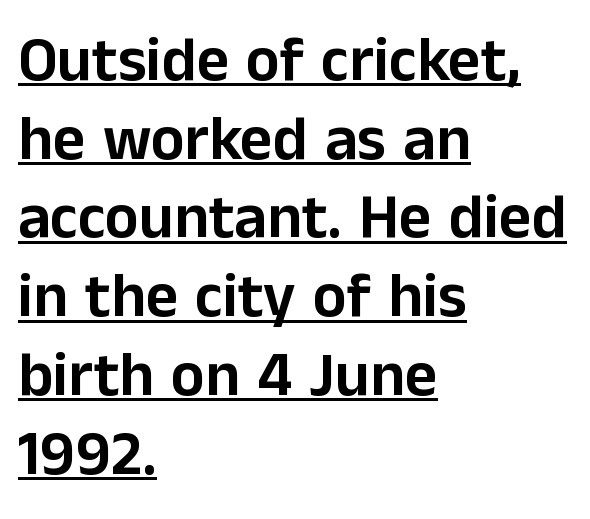
{"serif": "no", "italic": "no", "width": "normal", "stroke_contrast": "low", "x_height": "medium", "monospaced": "no", "underline": "yes", "align": "left", "line_spacing": "normal", "line_spacing_ratio": 1.25, "letter_spacing": "normal", "letter_spacing_em": 0.0, "glyph_px": 63}
